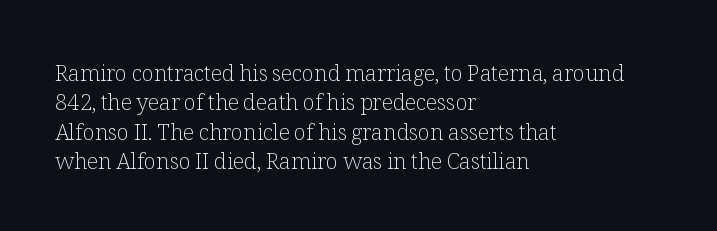
The image shows 22 px text type, upright; set left-aligned, normal line spacing (1.33x), normal letter spacing, not underlined.
